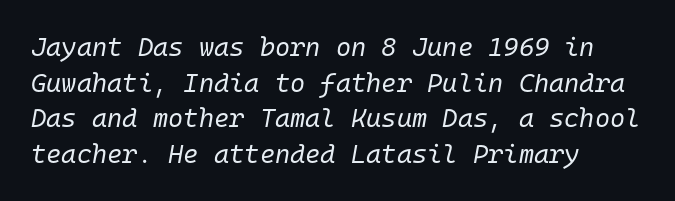
The image shows 26 px text type, italic (leaning right); set left-aligned, normal line spacing (1.37x), normal letter spacing, not underlined.
